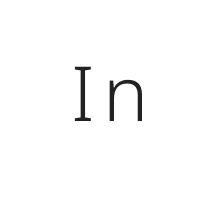
{"serif": "no", "italic": "no", "bold": "no", "weight": "light", "width": "normal", "stroke_contrast": "low", "x_height": "medium", "monospaced": "no", "underline": "no", "glyph_px": 76}
